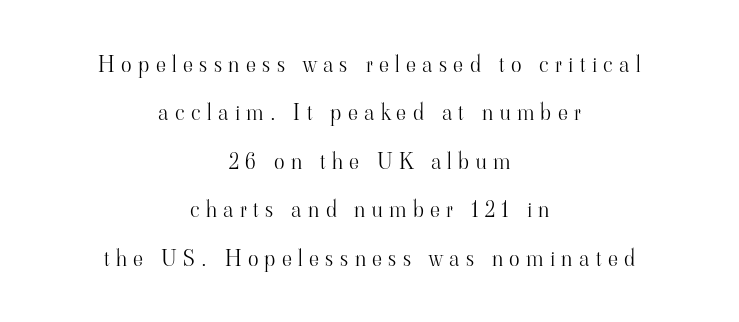
Loose tracking; the words dissolve into strings of separated letters. This rendering features lettering with no underline. Each new line begins a long way beneath the previous one. The passage shown is not bold in any degree. Caption: multi-line text, centered on the measure. This is the regular roman posture of the typeface.
